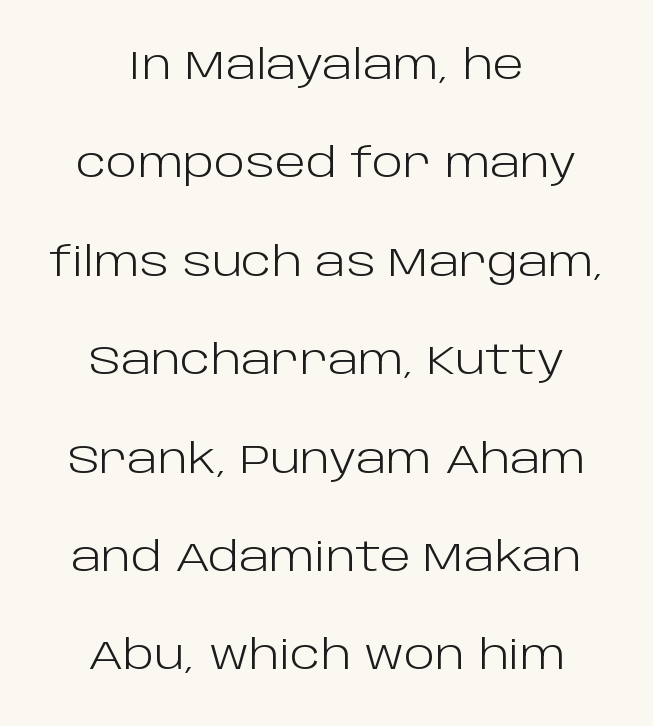
The image shows 41 px light sans-serif type, upright; set centered, loose line spacing (2.4x), normal letter spacing, not underlined; low stroke contrast and a large x-height.
